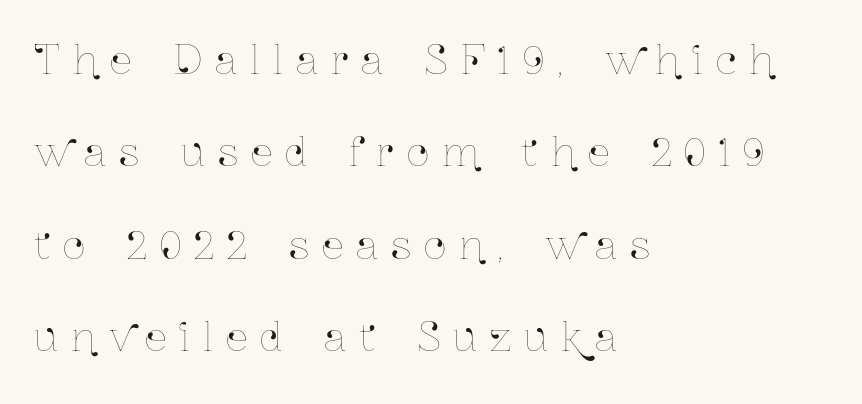
Q: Is the text italic (slanted)? A: No, it is upright.
Q: Is the text underlined? A: No.
Q: How is the paragraph aligned? A: Left-aligned.
Q: Is the spacing between letters normal or unusually wide? A: Unusually wide.
Q: Is the spacing between lines tight, normal or loose? A: Loose.
Q: Width (condensed, normal, or wide)? A: Condensed.
Q: Stroke contrast? A: Low.
Q: x-height? A: Medium.
Q: Monospaced? A: No.
